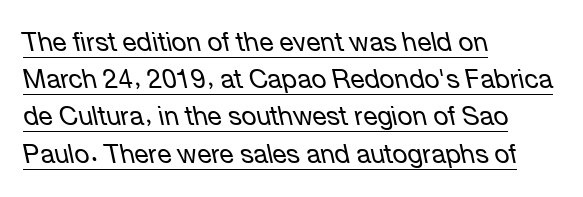
Q: Is the text bold? A: No.
Q: Is the text italic (slanted)? A: Yes, it leans left by about 12 degrees.
Q: Is the text underlined? A: Yes.
Q: How is the paragraph aligned? A: Left-aligned.
Q: Is the spacing between letters normal or unusually wide? A: Normal.
Q: Is the spacing between lines tight, normal or loose? A: Normal.
